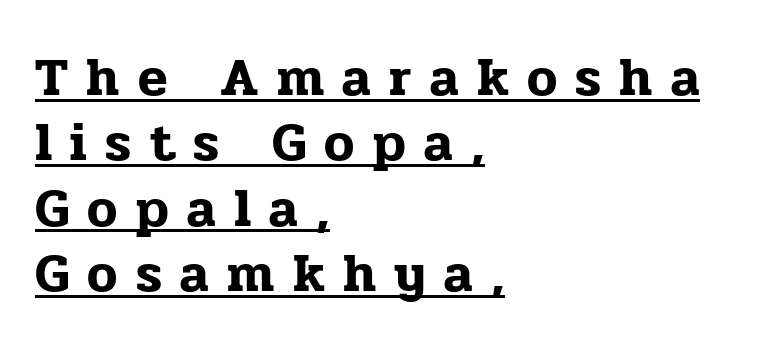
Honestly, the underline is the first thing you notice here. The lines are quadded left. It's the straight-up-and-down kind of type. Think of a printed novel: that variable character pitch is what you see here. Glyph-to-glyph distance is far greater than everyday printed text.
